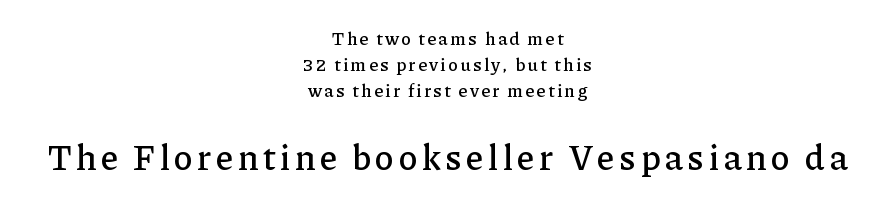
Proportional: the letters do not fall into vertical columns. Teacher's note: observe the equal gaps on both sides — that is centered alignment. You can tell it's not italic because the verticals are truly vertical. The block of text has a typical density, with ordinary space between rows. Descenders are the only things crossing below the line.
